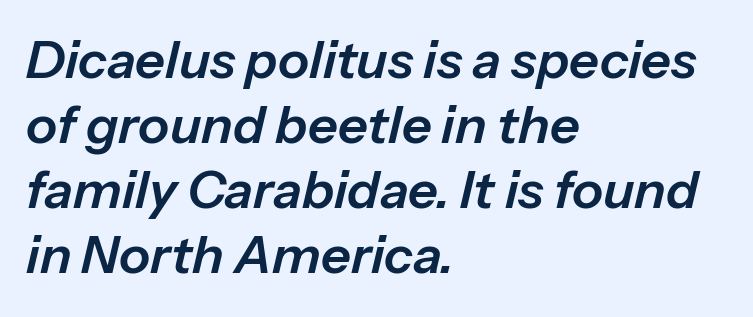
{"italic": "yes", "lean": "right", "slant_degrees": 13, "width": "normal", "stroke_contrast": "low", "x_height": "medium", "monospaced": "no", "underline": "no", "align": "left", "line_spacing": "normal", "line_spacing_ratio": 1.25, "letter_spacing": "normal", "letter_spacing_em": 0.0, "glyph_px": 52}
